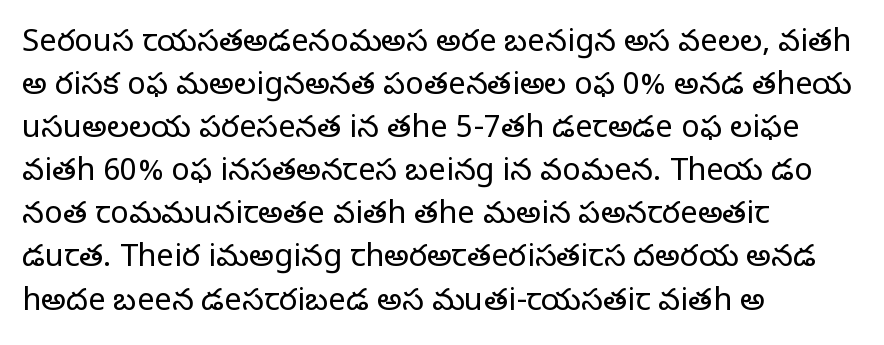
Old-style or modern, the face here clearly has serifs. No letter is thick-stroked: the sample isn't bold. The passage shown has conventional tracking throughout. These lines are set flush left with a ragged right edge. Notice how the stems are strictly vertical — no italics here. Only glyphs here, with clear space below each row.
